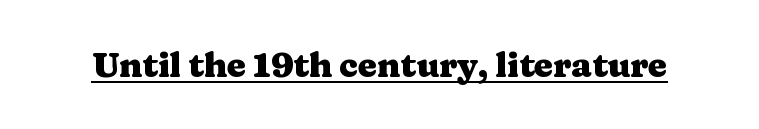
The face used here appears with an underline applied. Varying glyph widths throughout — classic text-font behaviour. The gaps between neighbouring characters are ordinary and unremarkable. The characters look thick and weighty, a clear bold. Little horizontal feet cap the strokes, marking this as serif type.
